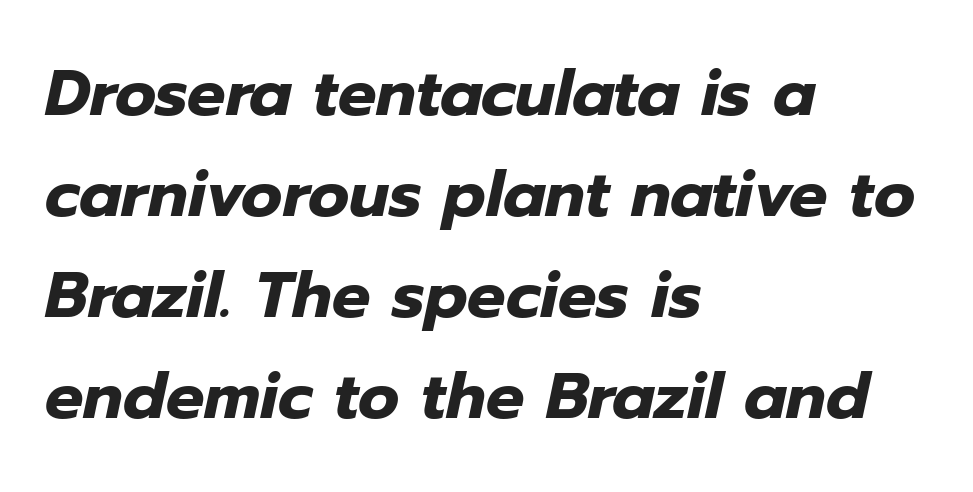
Nobody touched the tracking dial on this one. This rendering features lettering with no underline. Successive baselines arrive at the customary interval. Italic: yes, the glyphs are oblique. Looks like regular typesetting: each glyph gets only the width it needs. Every letter is thick-stroked: bold, no question.
